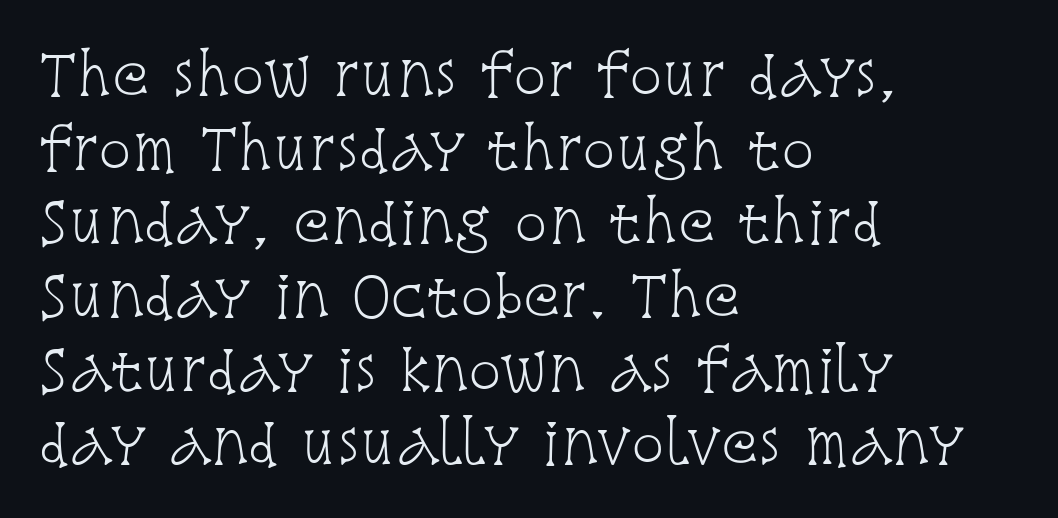
Standard letterfit; no display-style spreading of the glyphs. The line-height multiplier appears to be the usual default. Underline: absent. Weight: in the light-to-regular range. Posture: straight, roman, zero tilt. This rendering uses left alignment, leaving the right contour irregular.
